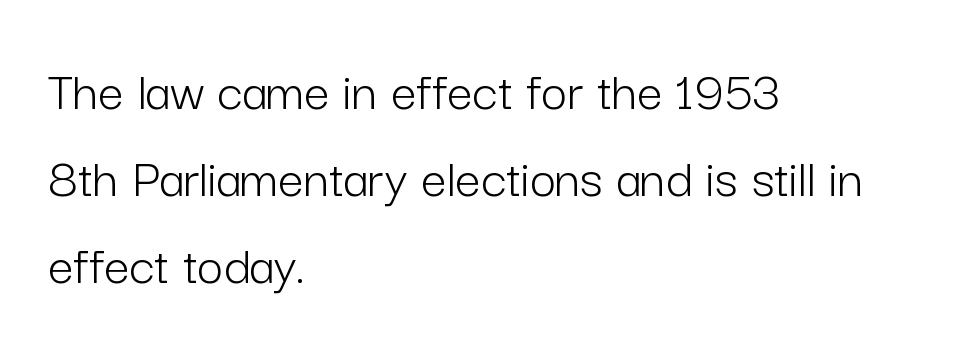
The line-height multiplier appears to be the usual default. Posture: straight, roman, zero tilt. A typesetter would call this proportional, since set widths differ per character. The rendering anchors every line to the left-hand side. Caption: face not bold, strokes unweighted. Underline: absent.
